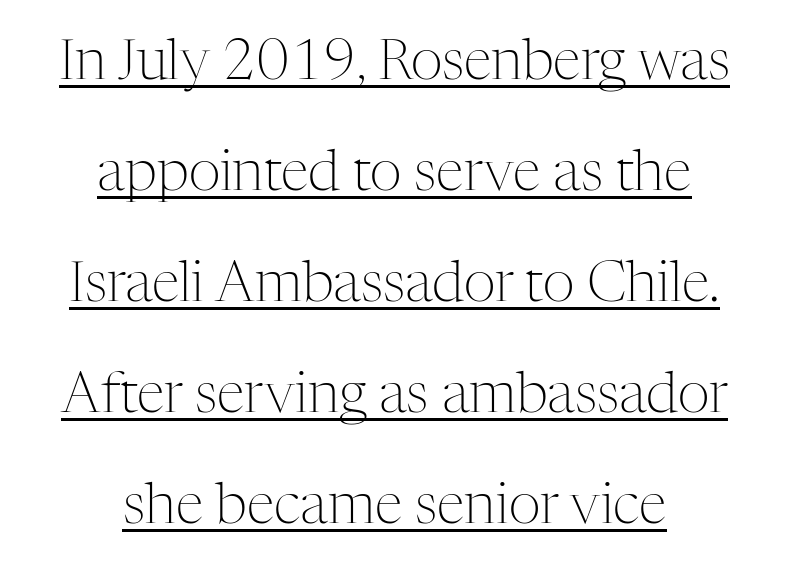
The image shows 56 px light serif type, upright; set centered, loose line spacing (1.98x), normal letter spacing, underlined; medium stroke contrast and a medium x-height.
